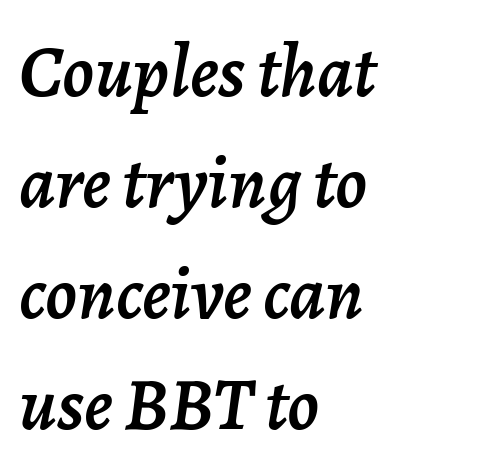
Q: Is the text italic (slanted)? A: Yes, it leans right by about 7 degrees.
Q: Is the text underlined? A: No.
Q: How is the paragraph aligned? A: Left-aligned.
Q: Is the spacing between letters normal or unusually wide? A: Normal.
Q: Is the spacing between lines tight, normal or loose? A: Normal.
Q: Width (condensed, normal, or wide)? A: Normal.
Q: Stroke contrast? A: Low.
Q: x-height? A: Medium.
Q: Monospaced? A: No.
